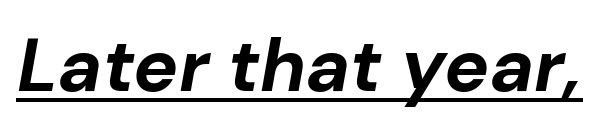
{"italic": "yes", "lean": "right", "slant_degrees": 10, "bold": "yes", "weight": "bold", "width": "normal", "stroke_contrast": "low", "x_height": "medium", "monospaced": "no", "underline": "yes", "letter_spacing": "normal", "letter_spacing_em": 0.0, "glyph_px": 75}
